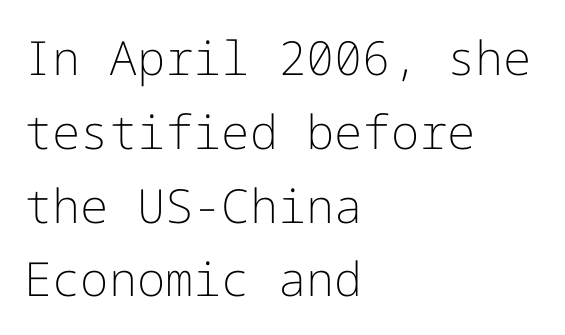
Q: Is the text bold? A: No.
Q: Is the text italic (slanted)? A: No, it is upright.
Q: Is the typeface a serif or a sans-serif typeface? A: Sans-serif.
Q: Is the text underlined? A: No.
Q: How is the paragraph aligned? A: Left-aligned.
Q: Is the spacing between letters normal or unusually wide? A: Normal.
Q: Is the spacing between lines tight, normal or loose? A: Normal.
Q: Width (condensed, normal, or wide)? A: Normal.
Q: Stroke contrast? A: Low.
Q: x-height? A: Medium.
